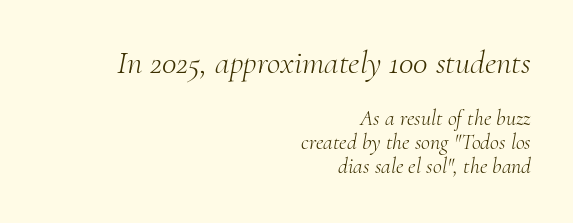
The image shows 33 px light serif type, italic (leaning right); set right-aligned, tight line spacing (1.09x), normal letter spacing, not underlined; the first (top) block is 1.5x larger; medium stroke contrast and a small x-height.
